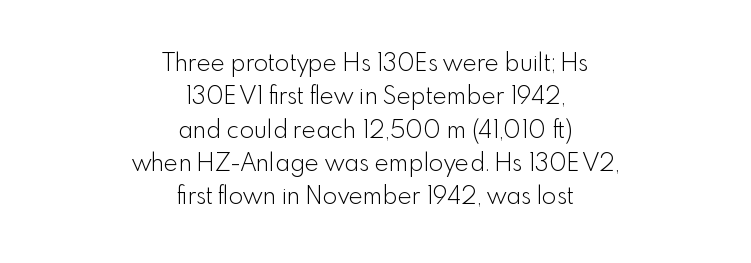
The image shows 24 px text type, upright; set centered, normal line spacing (1.39x), normal letter spacing, not underlined.
